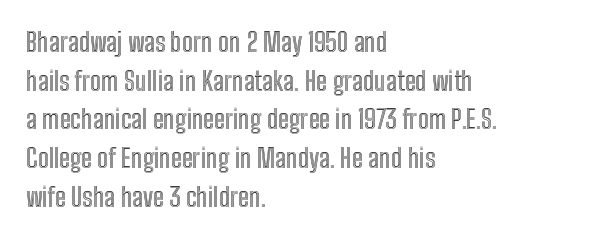
The image shows 26 px text type, upright; set left-aligned, normal line spacing (1.49x), normal letter spacing, not underlined.
